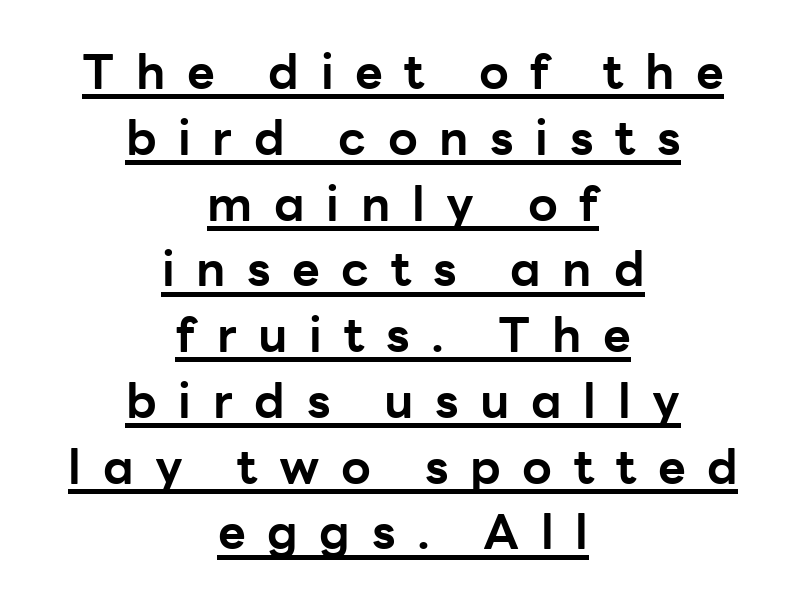
Q: Is the text bold? A: Yes.
Q: Is the text italic (slanted)? A: No, it is upright.
Q: Is the typeface a serif or a sans-serif typeface? A: Sans-serif.
Q: Is the text underlined? A: Yes.
Q: How is the paragraph aligned? A: Centered.
Q: Is the spacing between letters normal or unusually wide? A: Unusually wide.
Q: Is the spacing between lines tight, normal or loose? A: Normal.
Q: Width (condensed, normal, or wide)? A: Normal.
Q: Stroke contrast? A: Low.
Q: x-height? A: Medium.
Q: Monospaced? A: No.
